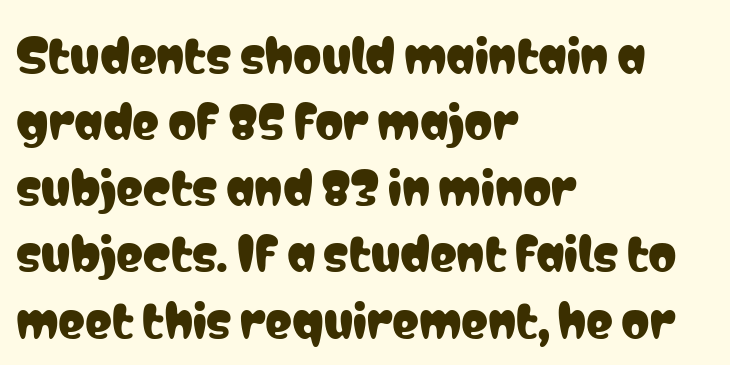
{"serif": "no", "italic": "no", "width": "condensed", "stroke_contrast": "low", "x_height": "medium", "monospaced": "no", "underline": "no", "align": "left", "line_spacing": "normal", "line_spacing_ratio": 1.47, "letter_spacing": "normal", "letter_spacing_em": 0.0, "glyph_px": 45}
